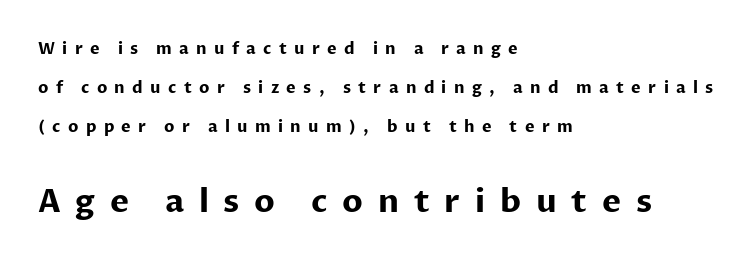
Q: Is the text bold? A: Yes.
Q: Is the text italic (slanted)? A: No, it is upright.
Q: Is the typeface a serif or a sans-serif typeface? A: Sans-serif.
Q: Is the text underlined? A: No.
Q: How is the paragraph aligned? A: Left-aligned.
Q: Is the spacing between letters normal or unusually wide? A: Unusually wide.
Q: Is the spacing between lines tight, normal or loose? A: Loose.
Q: Which block of text is set in a larger size, the first (top) or the second (bottom)? A: The second (bottom) one.
Q: Width (condensed, normal, or wide)? A: Normal.
Q: Stroke contrast? A: Low.
Q: x-height? A: Medium.
Q: Monospaced? A: No.
